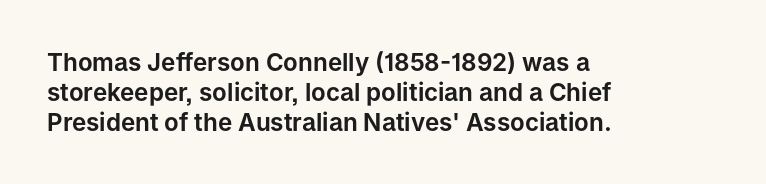
The lines in this sample share a left origin and differ only in where they stop. Tracking here is standard; glyphs follow each other at the usual distance. How would I describe the line gaps? Plain and ordinary. You can tell it's not italic because the verticals are truly vertical.
